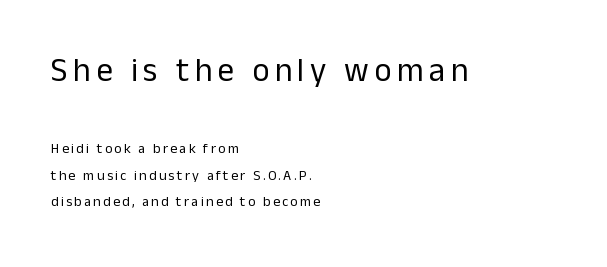
Q: Is the text bold? A: No.
Q: Is the text italic (slanted)? A: No, it is upright.
Q: Is the typeface a serif or a sans-serif typeface? A: Sans-serif.
Q: Is the text underlined? A: No.
Q: How is the paragraph aligned? A: Left-aligned.
Q: Is the spacing between lines tight, normal or loose? A: Loose.
Q: Which block of text is set in a larger size, the first (top) or the second (bottom)? A: The first (top) one.
Q: Width (condensed, normal, or wide)? A: Normal.
Q: Stroke contrast? A: Low.
Q: x-height? A: Medium.
Q: Monospaced? A: No.
